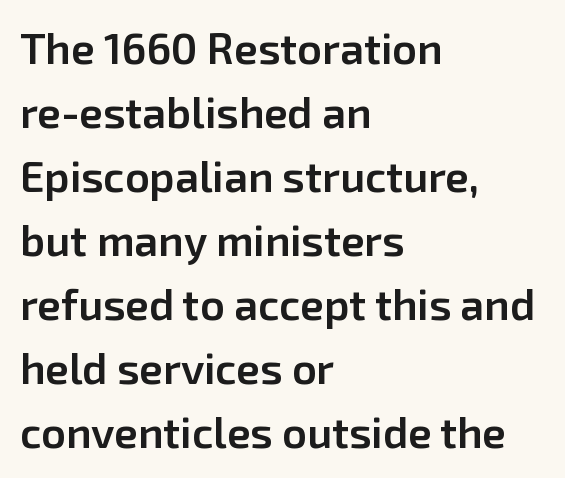
Q: Is the text bold? A: Semi-bold.
Q: Is the text italic (slanted)? A: No, it is upright.
Q: Is the typeface a serif or a sans-serif typeface? A: Sans-serif.
Q: Is the text underlined? A: No.
Q: How is the paragraph aligned? A: Left-aligned.
Q: Is the spacing between letters normal or unusually wide? A: Normal.
Q: Is the spacing between lines tight, normal or loose? A: Normal.
Q: Width (condensed, normal, or wide)? A: Normal.
Q: Stroke contrast? A: Low.
Q: x-height? A: Medium.
Q: Monospaced? A: No.
